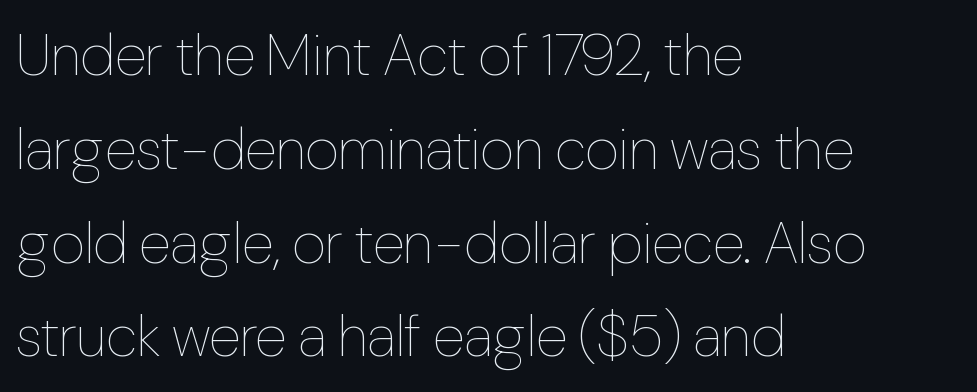
{"italic": "no", "bold": "no", "weight": "thin", "width": "condensed", "stroke_contrast": "low", "x_height": "medium", "monospaced": "no", "underline": "no", "align": "left", "line_spacing": "normal", "line_spacing_ratio": 1.59, "letter_spacing": "normal", "letter_spacing_em": 0.0, "glyph_px": 59}
